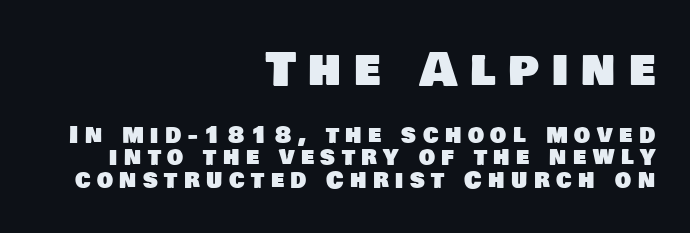
Q: Is the typeface a serif or a sans-serif typeface? A: Sans-serif.
Q: Is the text underlined? A: No.
Q: How is the paragraph aligned? A: Right-aligned.
Q: Is the spacing between letters normal or unusually wide? A: Unusually wide.
Q: Is the spacing between lines tight, normal or loose? A: Tight.
Q: Which block of text is set in a larger size, the first (top) or the second (bottom)? A: The first (top) one.
Q: Width (condensed, normal, or wide)? A: Normal.
Q: Stroke contrast? A: Low.
Q: x-height? A: Large.
Q: Monospaced? A: No.
